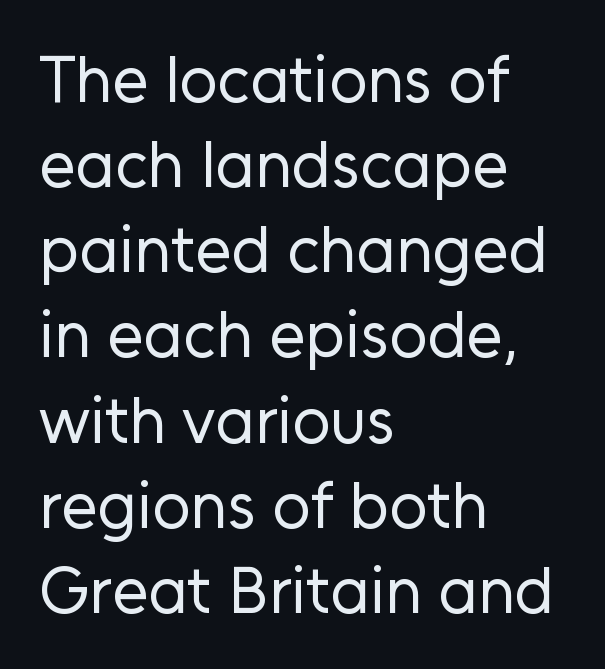
{"serif": "no", "italic": "no", "bold": "no", "weight": "regular", "width": "normal", "stroke_contrast": "low", "x_height": "medium", "monospaced": "no", "underline": "no", "align": "left", "line_spacing": "normal", "line_spacing_ratio": 1.29, "letter_spacing": "normal", "letter_spacing_em": 0.0, "glyph_px": 66}
